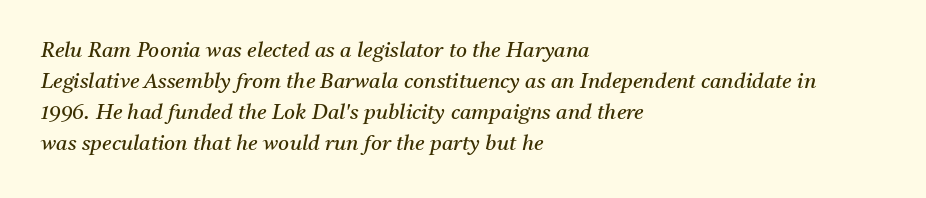
Descenders are the only things crossing below the line. The lines sit at an ordinary, default distance from one another. The letterforms sit shoulder to shoulder at normal distance. Rendered with sloped, italic letterforms.
